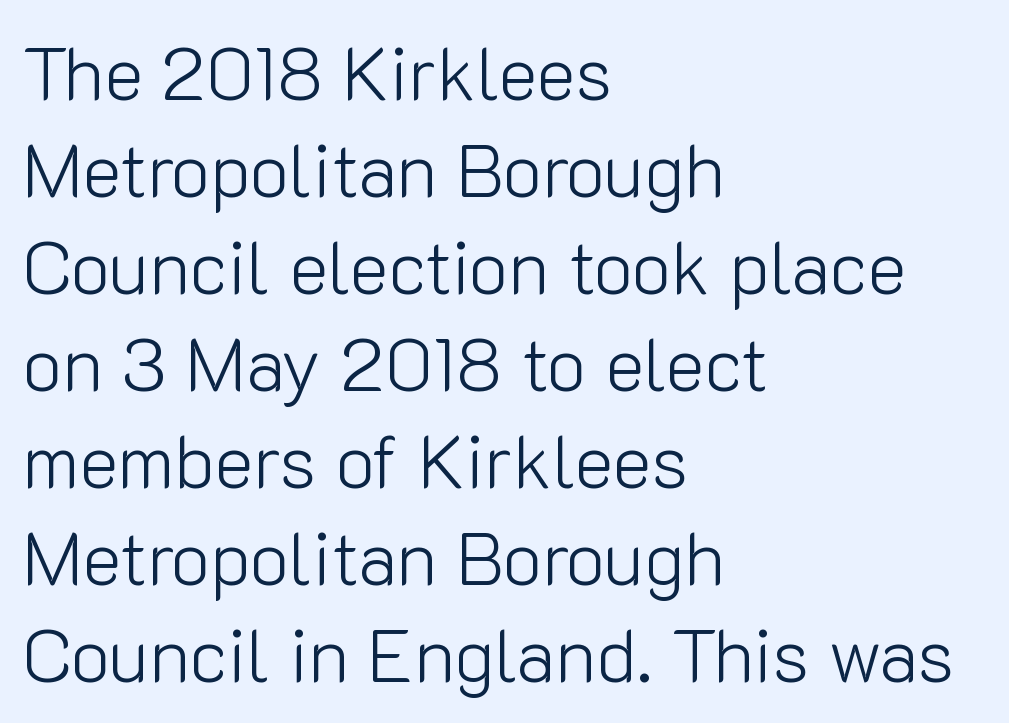
Weight class: somewhere from thin through regular. Varying glyph widths throughout — classic text-font behaviour. The lines are quadded left. Unlike italic type, these characters show no tilt at all. The line texture is even and compact thanks to regular tracking. The baseline area is clear.
